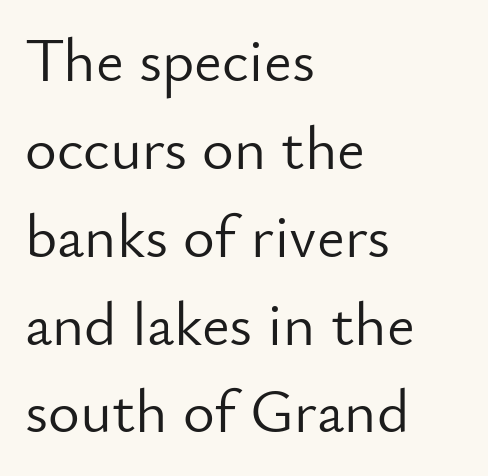
{"serif": "no", "italic": "no", "bold": "no", "weight": "light", "width": "normal", "stroke_contrast": "low", "x_height": "small", "monospaced": "no", "underline": "no", "align": "left", "line_spacing": "normal", "line_spacing_ratio": 1.44, "letter_spacing": "normal", "letter_spacing_em": 0.0, "glyph_px": 61}
